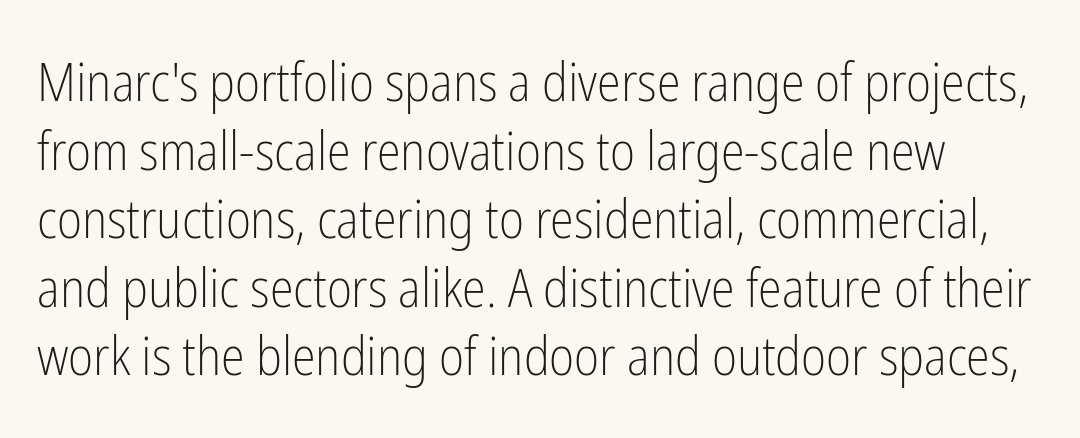
The type family on display is of the sans-serif kind. Think of a printed novel: that variable character pitch is what you see here. No extra ink here — the face is not bold. Descenders are the only things crossing below the line. Each new line begins a customary step beneath the previous one.
